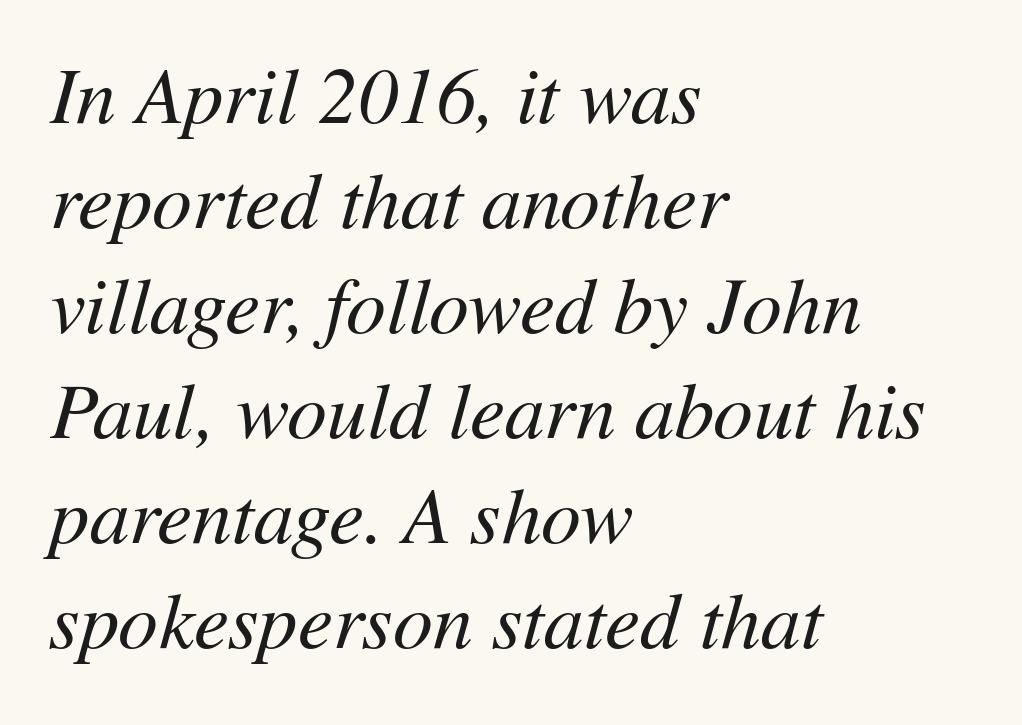
{"italic": "yes", "lean": "right", "slant_degrees": 11, "bold": "no", "weight": "regular", "width": "normal", "stroke_contrast": "medium", "x_height": "medium", "monospaced": "no", "underline": "no", "align": "left", "line_spacing": "normal", "line_spacing_ratio": 1.33, "letter_spacing": "normal", "letter_spacing_em": 0.0, "glyph_px": 79}
